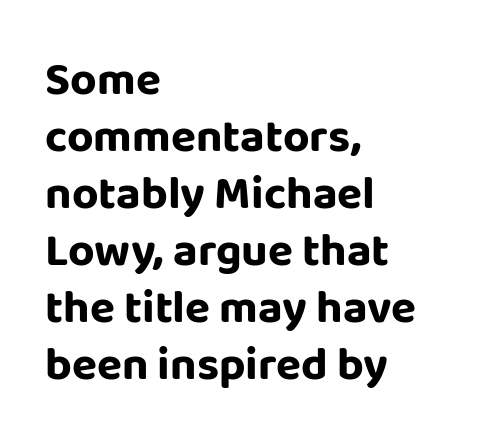
{"serif": "no", "italic": "no", "bold": "yes", "weight": "bold", "width": "normal", "stroke_contrast": "low", "x_height": "large", "monospaced": "no", "underline": "no", "align": "left", "line_spacing_ratio": 1.24, "letter_spacing": "normal", "letter_spacing_em": 0.0, "glyph_px": 46}
